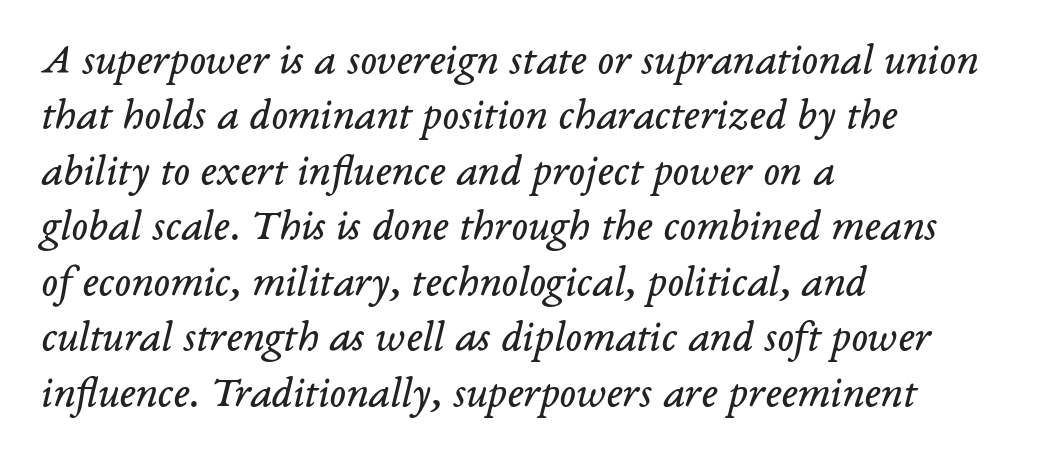
Q: Is the text bold? A: No.
Q: Is the text italic (slanted)? A: Yes, it leans right by about 14 degrees.
Q: Is the typeface a serif or a sans-serif typeface? A: Serif.
Q: Is the text underlined? A: No.
Q: How is the paragraph aligned? A: Left-aligned.
Q: Is the spacing between letters normal or unusually wide? A: Normal.
Q: Is the spacing between lines tight, normal or loose? A: Normal.
Q: Width (condensed, normal, or wide)? A: Normal.
Q: Stroke contrast? A: Low.
Q: x-height? A: Medium.
Q: Monospaced? A: No.
